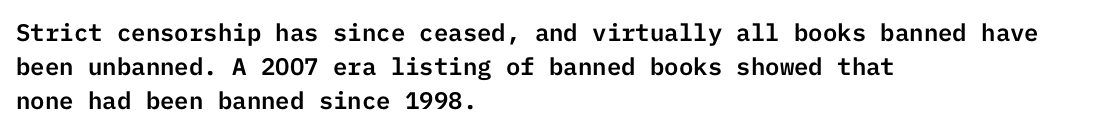
Here the glyphs are tracked normally, forming tight word shapes. A typesetter would call this leading conventional body-copy spacing. Descenders hang freely into open space. Typeset ragged right — the left edge is the straight one. Posture: upright roman.
